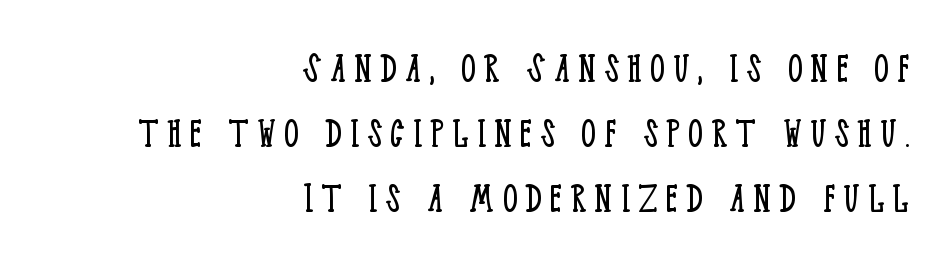
The image shows 46 px light, condensed serif type, upright; set right-aligned, normal line spacing (1.41x), not underlined; low stroke contrast and a large x-height.
